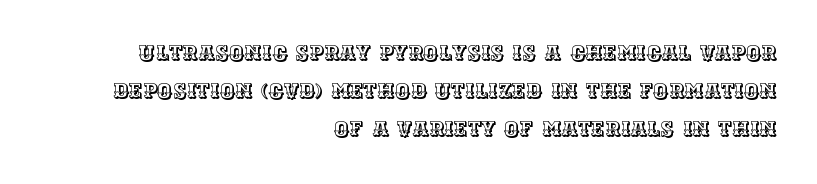
Q: Is the text italic (slanted)? A: No, it is upright.
Q: Is the text underlined? A: No.
Q: How is the paragraph aligned? A: Right-aligned.
Q: Is the spacing between letters normal or unusually wide? A: Normal.
